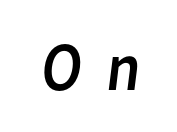
{"serif": "no", "bold": "no", "weight": "regular", "width": "normal", "stroke_contrast": "low", "x_height": "medium", "monospaced": "no", "underline": "no", "letter_spacing": "wide", "letter_spacing_em": 0.33, "glyph_px": 68}
